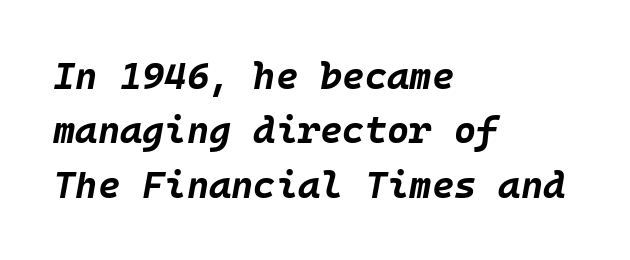
The passage shown is not underscored anywhere. Students, this is bold: see how much ink each stroke carries. Compared with typical body copy, the letter spacing here is the same. This is oblique type, the kind used for emphasis or titles.
